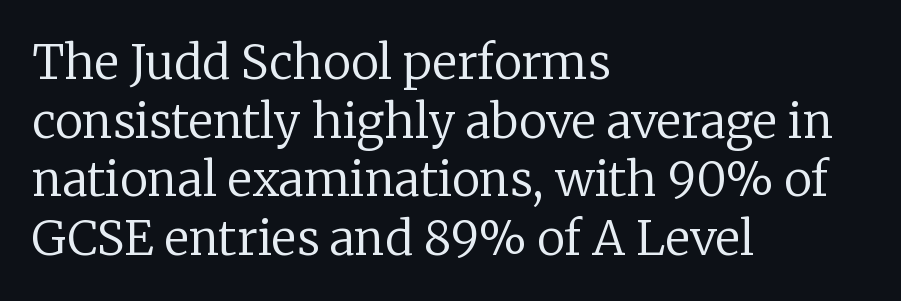
{"serif": "yes", "italic": "no", "bold": "no", "weight": "regular", "width": "normal", "stroke_contrast": "low", "x_height": "medium", "monospaced": "no", "underline": "no", "align": "left", "line_spacing": "normal", "line_spacing_ratio": 1.25, "letter_spacing": "normal", "letter_spacing_em": 0.0, "glyph_px": 47}
